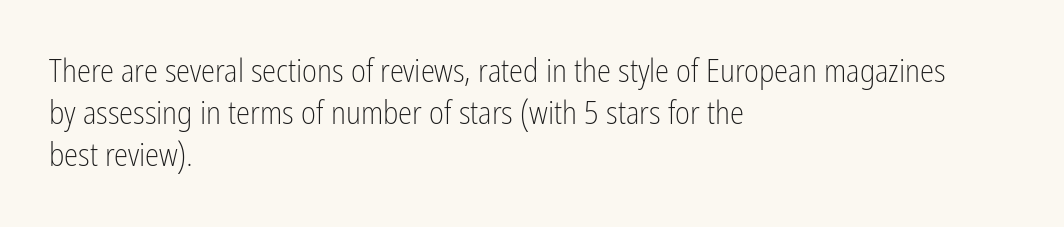
The axis of the letterforms is exactly vertical. This sample uses plain, unmodified letter spacing. One-word summary of the alignment: left. The face used here is proportionally spaced, like ordinary book or web type. Whoever set this chose a conventional vertical rhythm.
